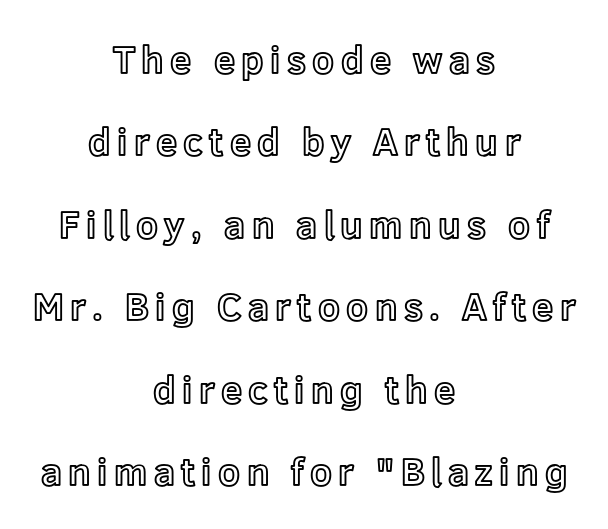
{"italic": "no", "width": "normal", "x_height": "medium", "monospaced": "no", "underline": "no", "align": "center", "line_spacing": "loose", "line_spacing_ratio": 2.17, "glyph_px": 38}
